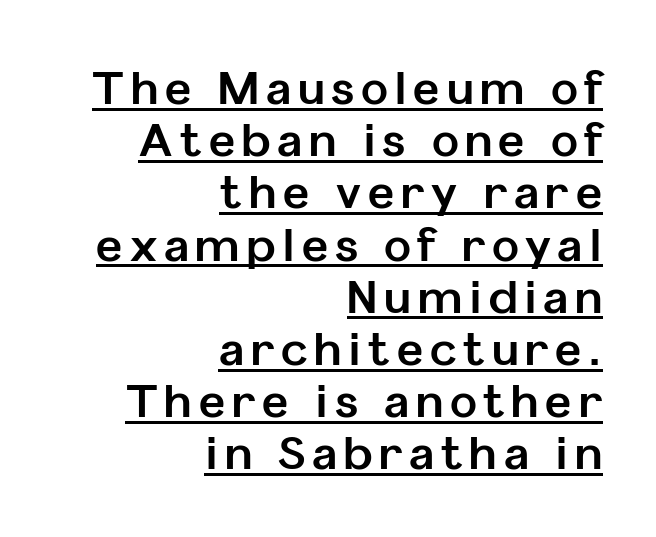
The image shows 45 px bold sans-serif type, upright; set right-aligned, line spacing 1.16x, underlined; low stroke contrast and a medium x-height.
